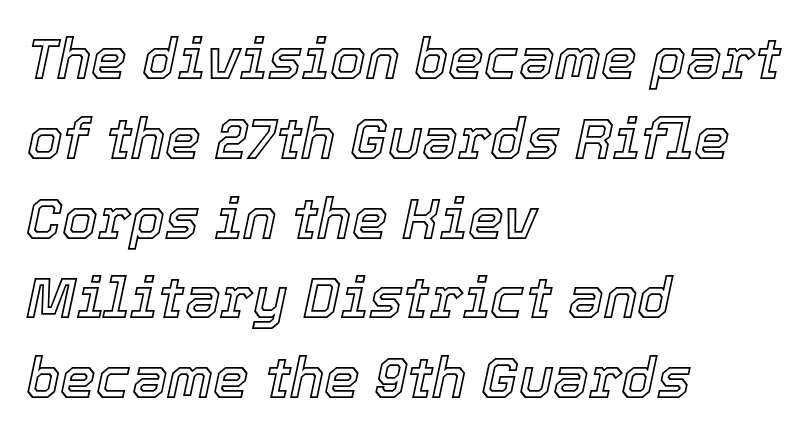
The vertical gap from one line to the next is medium. Teacher's note: observe the even left margin — that is flush-left alignment. Slanted lettering throughout. Tracking value appears to be zero — textbook default spacing. The string is rendered with underlining switched off.
